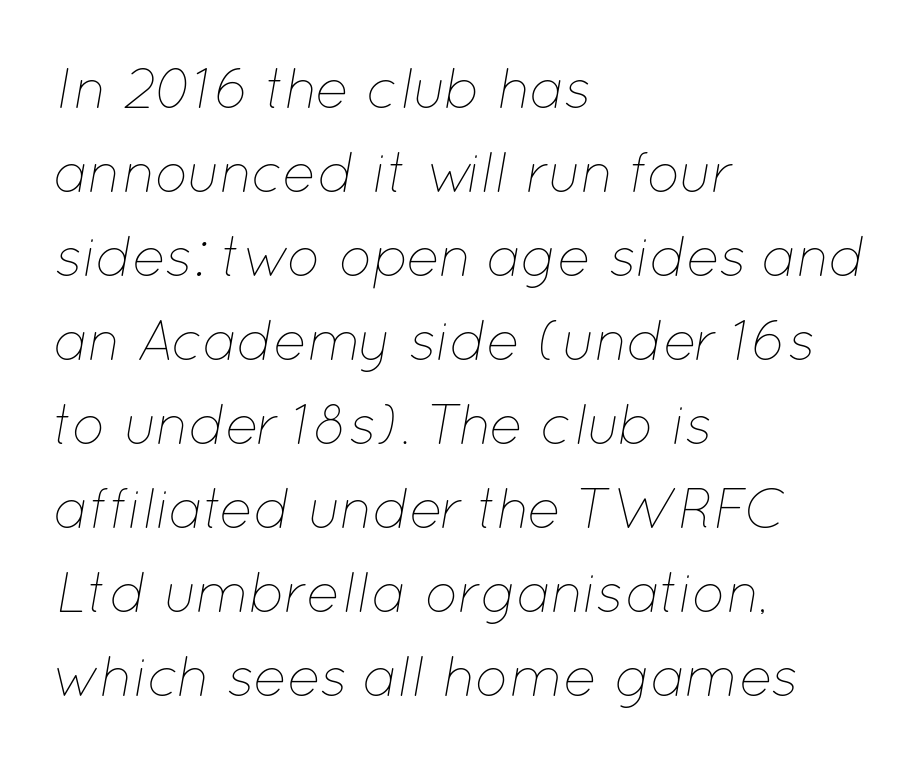
The image shows 56 px thin type, italic (leaning right); set left-aligned, normal line spacing (1.5x), normal letter spacing, not underlined; low stroke contrast and a medium x-height.
